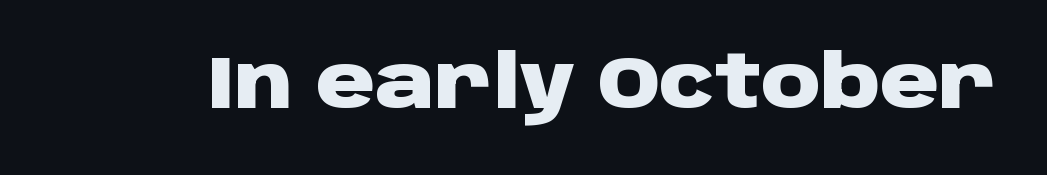
Q: Is the text bold? A: Yes.
Q: Is the text italic (slanted)? A: No, it is upright.
Q: Is the typeface a serif or a sans-serif typeface? A: Sans-serif.
Q: Is the text underlined? A: No.
Q: Is the spacing between letters normal or unusually wide? A: Normal.
Q: Width (condensed, normal, or wide)? A: Wide.
Q: Stroke contrast? A: Low.
Q: x-height? A: Large.
Q: Monospaced? A: No.
